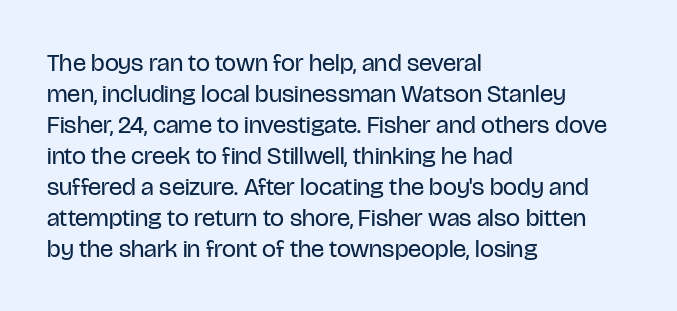
The image shows 25 px text type, upright; set left-aligned, line spacing 1.24x, normal letter spacing, not underlined.
